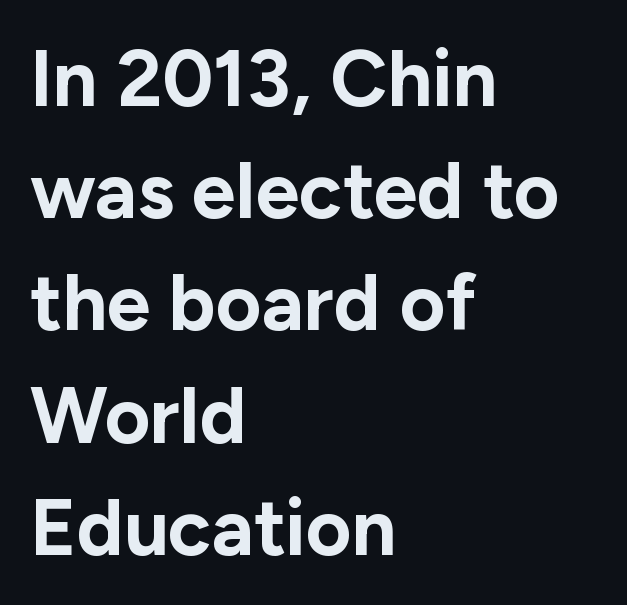
{"serif": "no", "italic": "no", "bold": "yes", "weight": "bold", "width": "normal", "stroke_contrast": "low", "x_height": "medium", "monospaced": "no", "underline": "no", "align": "left", "line_spacing": "normal", "line_spacing_ratio": 1.42, "letter_spacing": "normal", "letter_spacing_em": 0.0, "glyph_px": 79}
